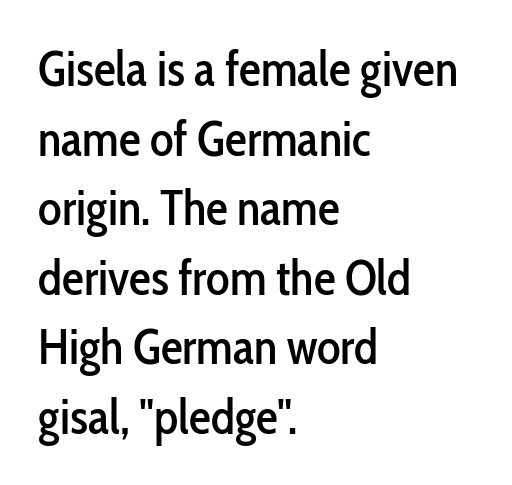
{"serif": "no", "italic": "no", "width": "condensed", "stroke_contrast": "low", "x_height": "medium", "monospaced": "no", "underline": "no", "align": "left", "line_spacing": "normal", "line_spacing_ratio": 1.42, "letter_spacing": "normal", "letter_spacing_em": 0.0, "glyph_px": 49}
